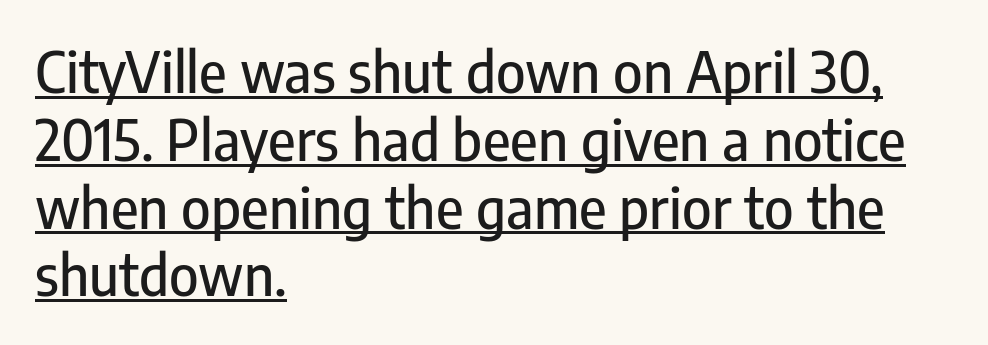
The image shows 56 px condensed sans-serif type, upright; set left-aligned, line spacing 1.21x, normal letter spacing, underlined; low stroke contrast and a medium x-height.
